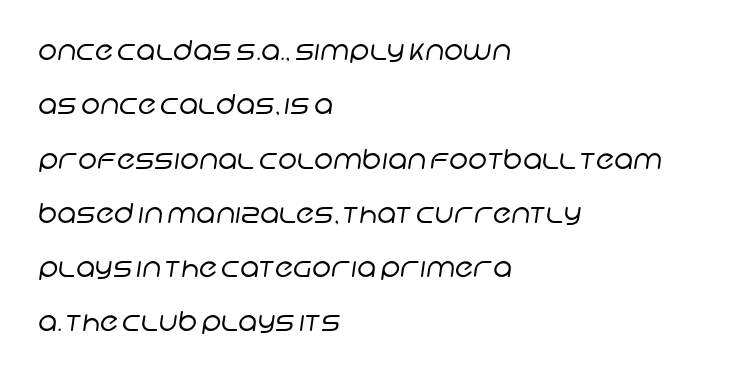
Every row of glyphs begins at an identical x-position on the left. Observe the ordinary spacing: letters are neighbours, not strangers. A great deal of white space separates one row of letters from the next. Plain, unruled lines of type. Summary of weight: not heavy and not bold.
